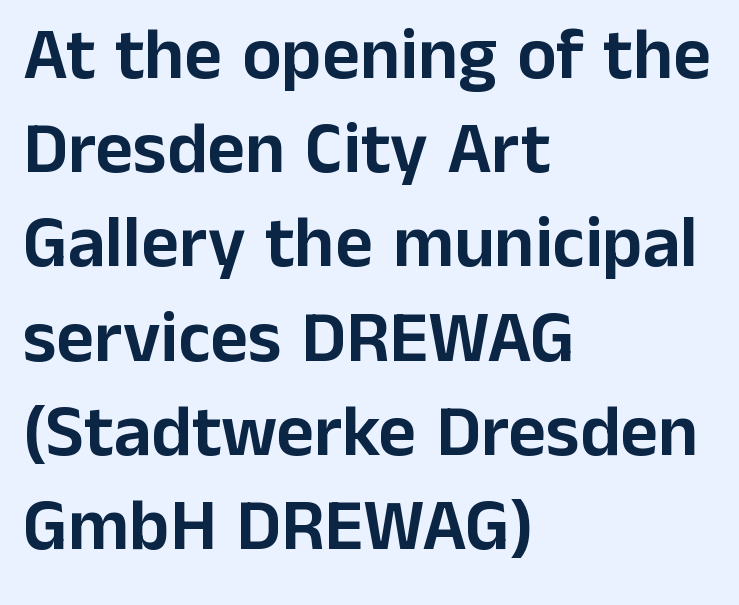
The image shows 73 px sans-serif type, upright; set left-aligned, normal line spacing (1.29x), normal letter spacing, not underlined; low stroke contrast and a medium x-height.
